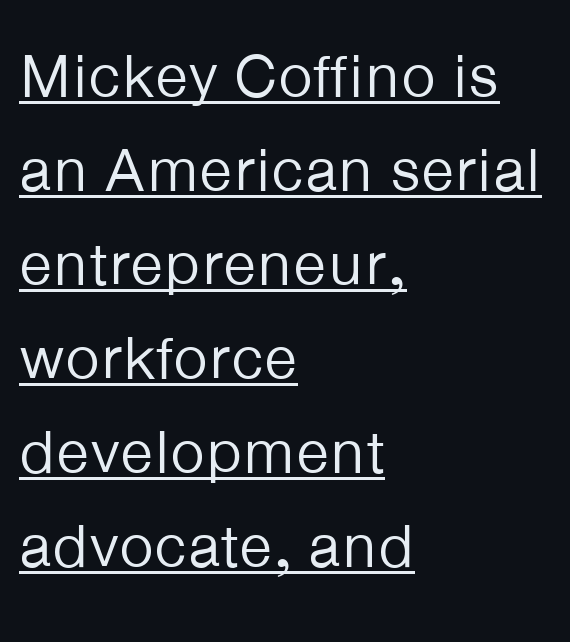
Stroke thickness stays within the range of a standard reading face or lighter. Where is the straight margin? On the left. Proportional: the letters do not fall into vertical columns. Ordinary non-slanted type is in use.
